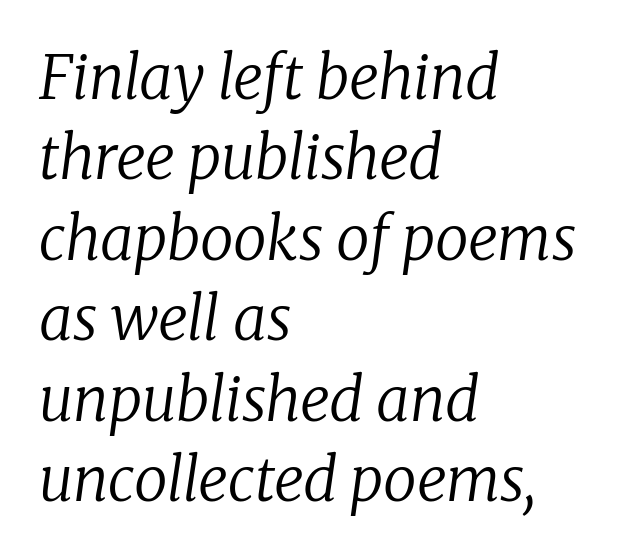
The image shows 60 px regular-weight serif type, italic (leaning right); set left-aligned, normal line spacing (1.34x), normal letter spacing, not underlined; low stroke contrast and a medium x-height.
